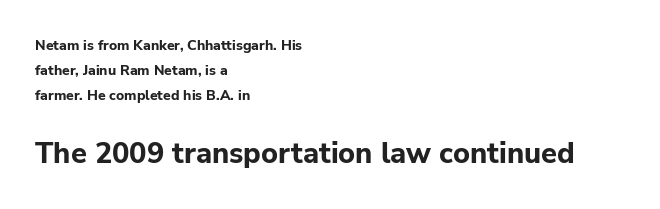
{"serif": "no", "italic": "no", "bold": "yes", "weight": "bold", "width": "normal", "stroke_contrast": "low", "x_height": "medium", "monospaced": "no", "underline": "no", "align": "left", "line_spacing_ratio": 1.77, "letter_spacing": "normal", "letter_spacing_em": 0.0, "larger_block": "second", "size_ratio": 2.07, "glyph_px": 29}
